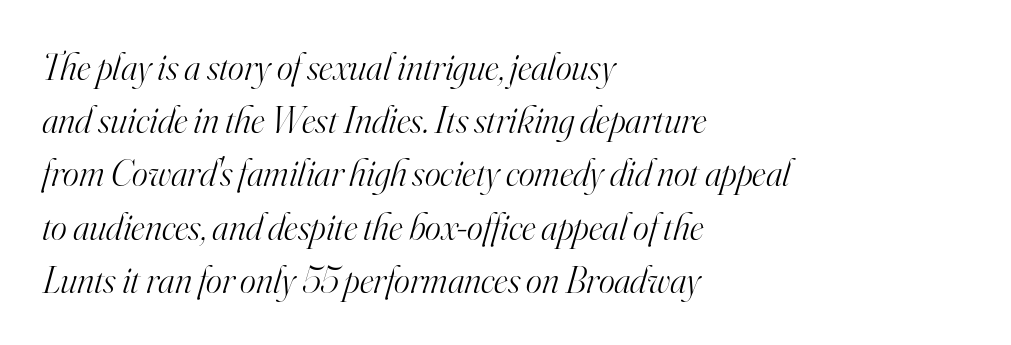
The lines are quadded left. The passage shown is typed in a proportional face where columns would drift. The weight would be labelled regular, book, light, or lighter still. Does the type have serifs? Yes, each stem ends in a small foot. Any mark beneath the type? The region is blank. Italic: yes, the glyphs are oblique.
